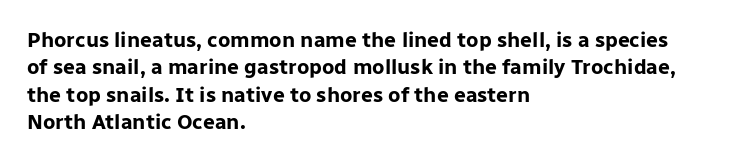
Q: Is the text bold? A: Yes.
Q: Is the text italic (slanted)? A: No, it is upright.
Q: Is the text underlined? A: No.
Q: How is the paragraph aligned? A: Left-aligned.
Q: Is the spacing between letters normal or unusually wide? A: Normal.
Q: Is the spacing between lines tight, normal or loose? A: Normal.
